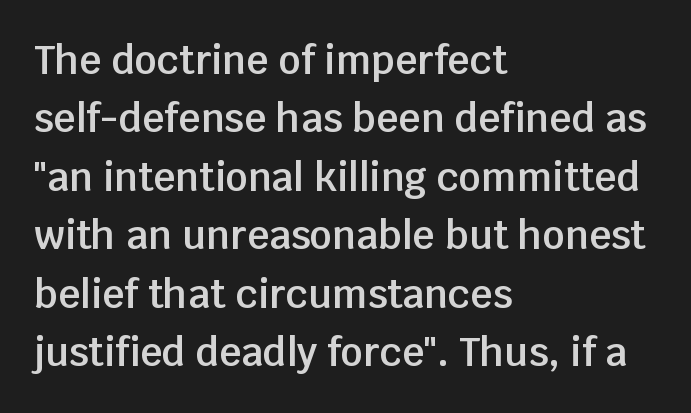
Q: Is the text bold? A: Semi-bold.
Q: Is the text italic (slanted)? A: No, it is upright.
Q: Is the typeface a serif or a sans-serif typeface? A: Sans-serif.
Q: Is the text underlined? A: No.
Q: How is the paragraph aligned? A: Left-aligned.
Q: Is the spacing between letters normal or unusually wide? A: Normal.
Q: Is the spacing between lines tight, normal or loose? A: Normal.
Q: Width (condensed, normal, or wide)? A: Normal.
Q: Stroke contrast? A: Low.
Q: x-height? A: Large.
Q: Monospaced? A: No.
